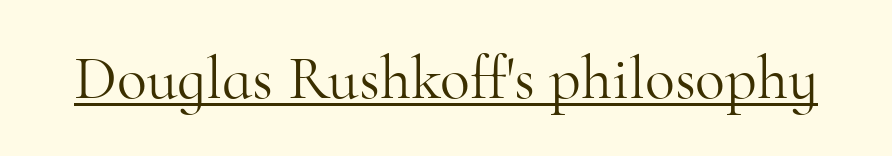
This sample uses an upright cut, with every glyph sitting square on the baseline. Proportional: the letters do not fall into vertical columns. You could call the tracking neutral — neither tight nor loose. The cut favours lightness, reaching ordinary text weight at its darkest. In designer terms, the underline attribute is active on this setting. A serif font was chosen for this passage.
